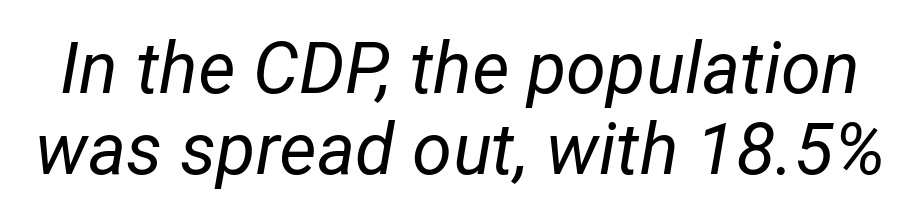
Q: Is the text bold? A: No.
Q: Is the text italic (slanted)? A: Yes, it leans right by about 12 degrees.
Q: Is the text underlined? A: No.
Q: Is the spacing between letters normal or unusually wide? A: Normal.
Q: Is the spacing between lines tight, normal or loose? A: Tight.
Q: Width (condensed, normal, or wide)? A: Normal.
Q: Stroke contrast? A: Low.
Q: x-height? A: Medium.
Q: Monospaced? A: No.
